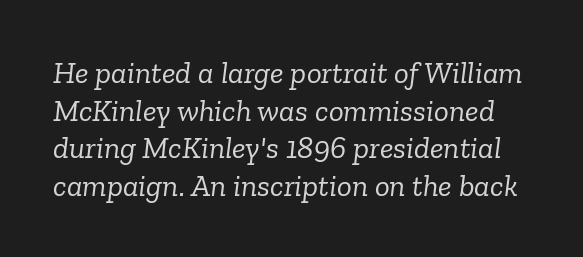
Q: Is the text bold? A: No.
Q: Is the text italic (slanted)? A: Yes, it leans right by about 6 degrees.
Q: Is the typeface a serif or a sans-serif typeface? A: Serif.
Q: Is the text underlined? A: No.
Q: Is the spacing between letters normal or unusually wide? A: Normal.
Q: Width (condensed, normal, or wide)? A: Normal.
Q: Stroke contrast? A: Low.
Q: x-height? A: Medium.
Q: Monospaced? A: No.
